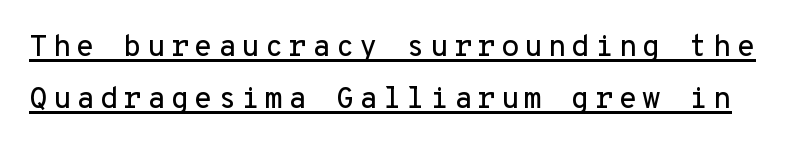
Q: Is the text italic (slanted)? A: No, it is upright.
Q: Is the typeface a serif or a sans-serif typeface? A: Sans-serif.
Q: Is the text underlined? A: Yes.
Q: Width (condensed, normal, or wide)? A: Normal.
Q: Stroke contrast? A: Low.
Q: x-height? A: Medium.
Q: Monospaced? A: Yes.
